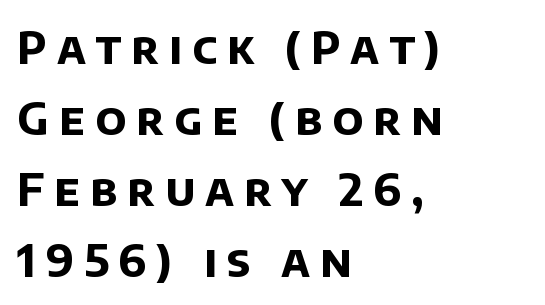
The image shows 45 px bold sans-serif type; set left-aligned, normal line spacing (1.58x), unusually wide letter spacing (+0.22 em), not underlined; low stroke contrast and a large x-height.
